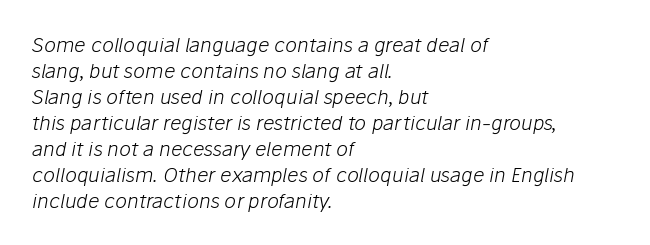
The image shows 20 px text type, italic (leaning right); set left-aligned, normal line spacing (1.3x), normal letter spacing, not underlined.
